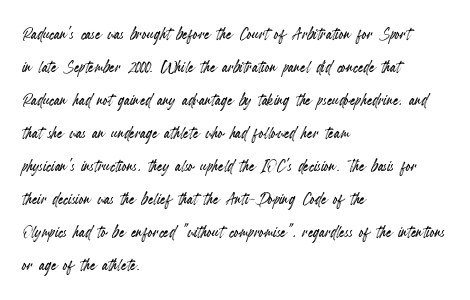
You could call the tracking neutral — neither tight nor loose. The passage shown is not underscored anywhere. The ragged edge is on the right, which tells us the setting is flush left. Students, observe: this is what conventionally led text looks like.
